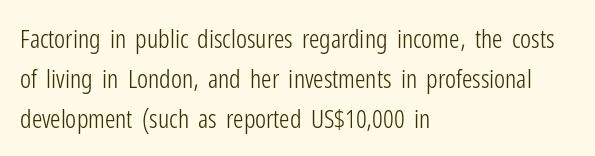
Q: Is the text bold? A: No.
Q: Is the text italic (slanted)? A: No, it is upright.
Q: Is the text underlined? A: No.
Q: How is the paragraph aligned? A: Left-aligned.
Q: Is the spacing between letters normal or unusually wide? A: Normal.
Q: Is the spacing between lines tight, normal or loose? A: Normal.
